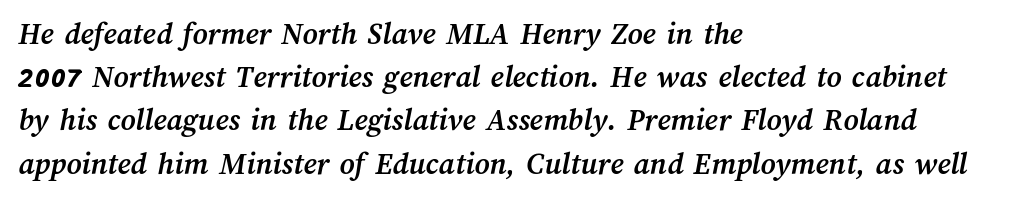
Q: Is the text bold? A: Yes.
Q: Is the text underlined? A: No.
Q: How is the paragraph aligned? A: Left-aligned.
Q: Is the spacing between letters normal or unusually wide? A: Normal.
Q: Is the spacing between lines tight, normal or loose? A: Normal.
Q: Width (condensed, normal, or wide)? A: Normal.
Q: Stroke contrast? A: Medium.
Q: x-height? A: Medium.
Q: Monospaced? A: No.
